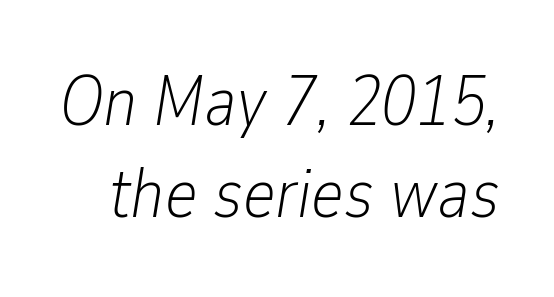
The space directly below the letters is spotless. Stroke mass is kept to a normal reading level or below. What stands out about the letter spacing? Nothing — it is the standard amount. Summary of vertical rhythm: regular, with standard interline spacing.
